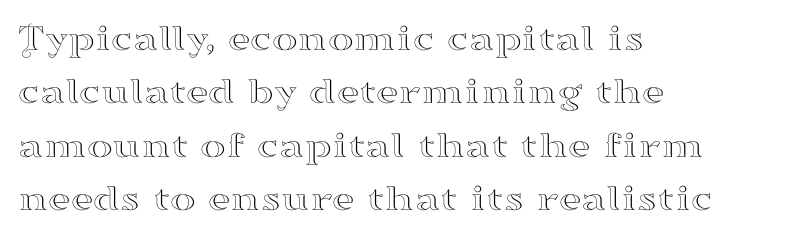
The image shows 39 px wide serif type, upright; set left-aligned, normal line spacing (1.37x), normal letter spacing, not underlined; high stroke contrast and a small x-height.
